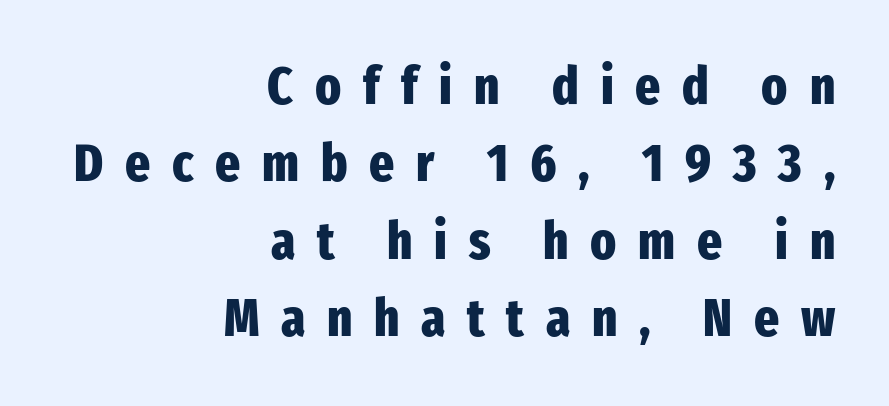
This rendering uses right alignment, leaving the left contour irregular. Check the space under the baseline: it is left empty. These lines are rendered in a variable-pitch font. Notice how the stems are strictly vertical — no italics here. Glyph-to-glyph distance is far greater than everyday printed text.
